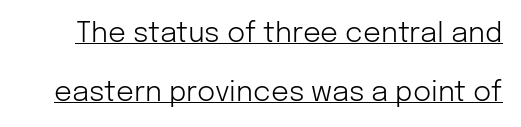
The image shows 28 px light sans-serif type, upright; set loose line spacing (2.09x), normal letter spacing, underlined; low stroke contrast and a medium x-height.
